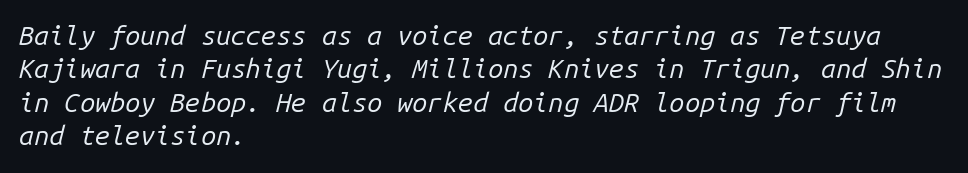
Each line starts at the same left margin while the right side varies. The area under the type is left untouched. Does the lettering tilt? It does — this is italic. No extra tracking has been applied to these lines. The strokes are not fattened; the text isn't bold.
